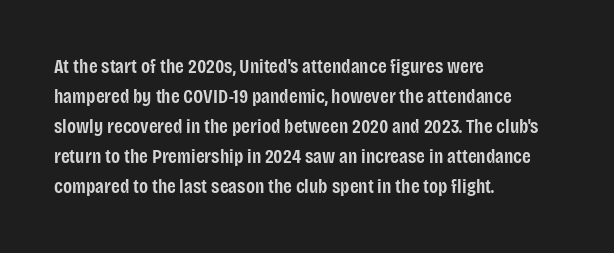
The image shows 20 px text type, upright; set left-aligned, normal line spacing (1.5x), normal letter spacing, not underlined.
